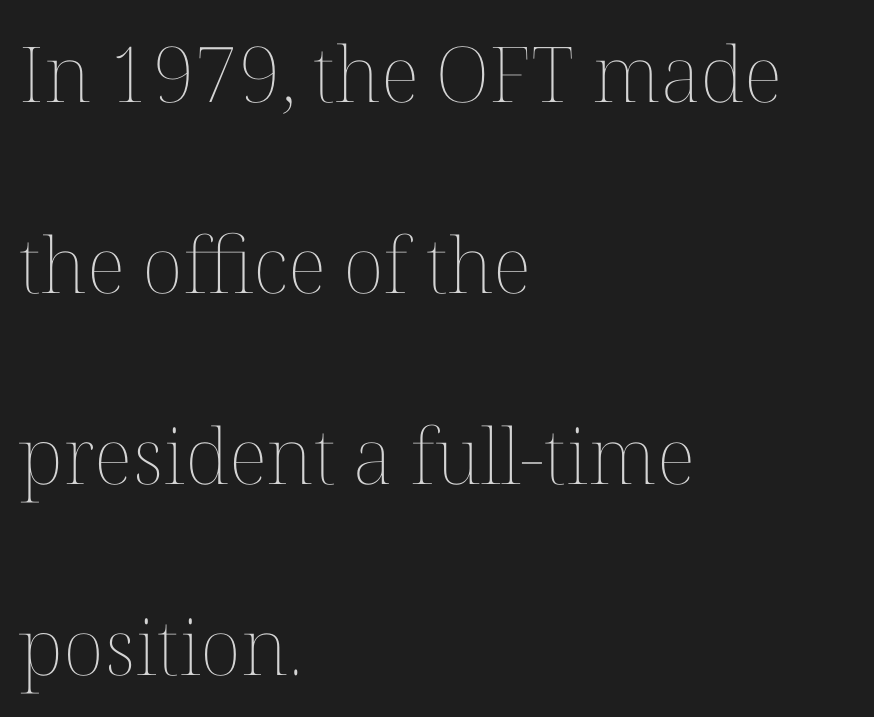
Q: Is the text bold? A: No.
Q: Is the text italic (slanted)? A: No, it is upright.
Q: Is the text underlined? A: No.
Q: How is the paragraph aligned? A: Left-aligned.
Q: Is the spacing between letters normal or unusually wide? A: Normal.
Q: Is the spacing between lines tight, normal or loose? A: Loose.
Q: Width (condensed, normal, or wide)? A: Normal.
Q: Stroke contrast? A: Medium.
Q: x-height? A: Medium.
Q: Monospaced? A: No.
